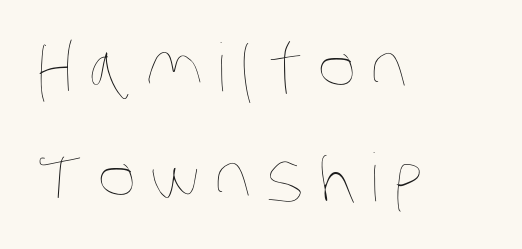
{"bold": "no", "weight": "thin", "width": "condensed", "stroke_contrast": "low", "x_height": "large", "monospaced": "no", "underline": "no", "align": "left", "line_spacing": "normal", "line_spacing_ratio": 1.66, "letter_spacing": "wide", "letter_spacing_em": 0.21, "glyph_px": 66}
